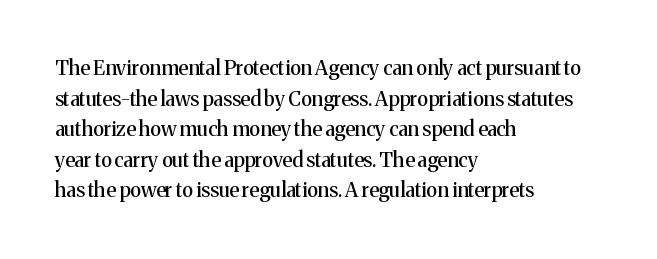
{"italic": "no", "underline": "no", "align": "left", "line_spacing": "normal", "line_spacing_ratio": 1.53, "letter_spacing": "normal", "letter_spacing_em": 0.0, "glyph_px": 20}
